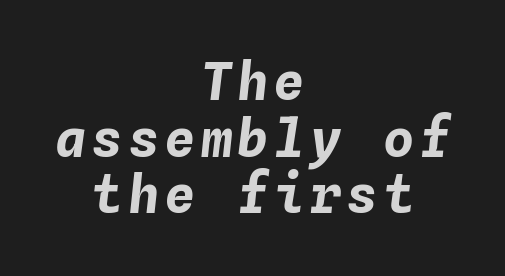
Q: Is the text bold? A: Yes.
Q: Is the text italic (slanted)? A: Yes, it leans right by about 4 degrees.
Q: Is the text underlined? A: No.
Q: How is the paragraph aligned? A: Centered.
Q: Is the spacing between lines tight, normal or loose? A: Tight.
Q: Width (condensed, normal, or wide)? A: Normal.
Q: Stroke contrast? A: Low.
Q: x-height? A: Medium.
Q: Monospaced? A: Yes.
